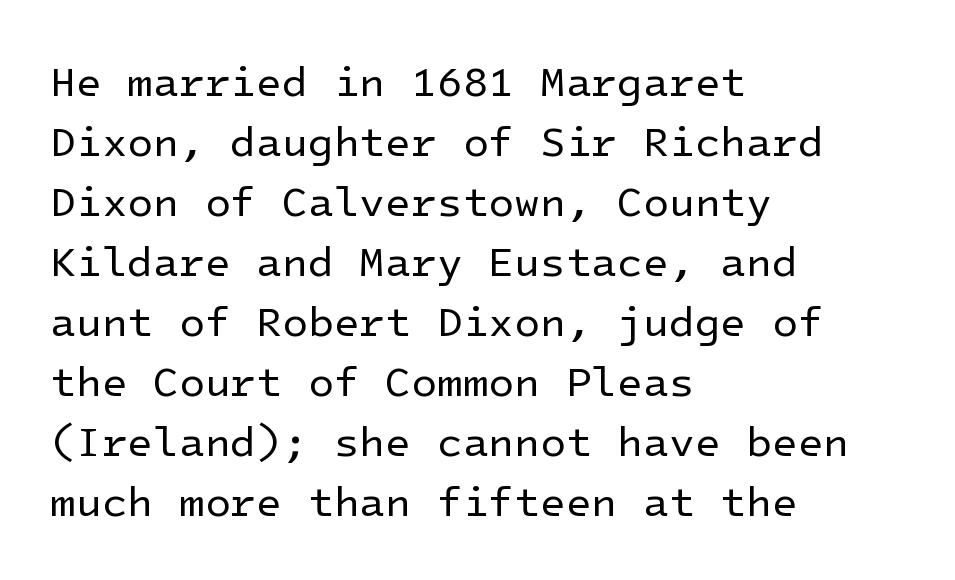
The strip under each line holds only bare page. Nothing heavy about these letters — not bold at all. This rendering leaves character spacing at its baseline value. Examine the stroke ends and you'll find no serifs. The type sits square on the baseline with zero lean.
